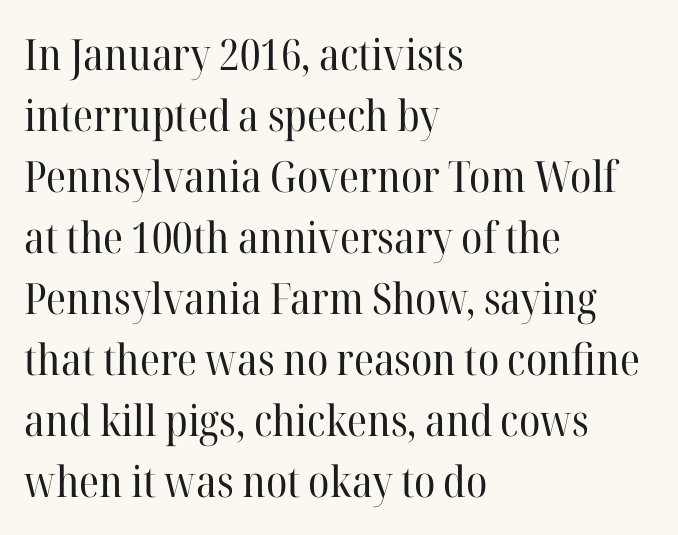
Q: Is the text bold? A: No.
Q: Is the text italic (slanted)? A: No, it is upright.
Q: Is the typeface a serif or a sans-serif typeface? A: Serif.
Q: Is the text underlined? A: No.
Q: How is the paragraph aligned? A: Left-aligned.
Q: Is the spacing between letters normal or unusually wide? A: Normal.
Q: Is the spacing between lines tight, normal or loose? A: Normal.
Q: Width (condensed, normal, or wide)? A: Normal.
Q: Stroke contrast? A: High.
Q: x-height? A: Medium.
Q: Monospaced? A: No.
